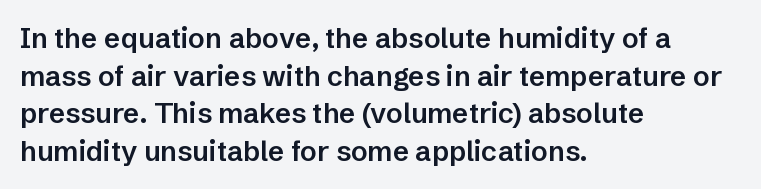
The image shows 28 px semibold sans-serif type, upright; set left-aligned, normal line spacing (1.34x), normal letter spacing, not underlined; low stroke contrast and a medium x-height.
